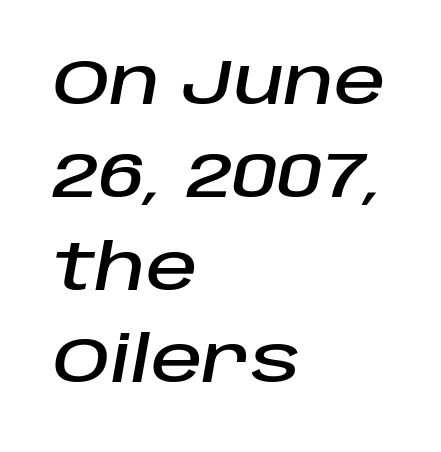
The image shows 64 px text type, italic (leaning right); set left-aligned, normal line spacing (1.45x), normal letter spacing, not underlined; low stroke contrast and a large x-height.
